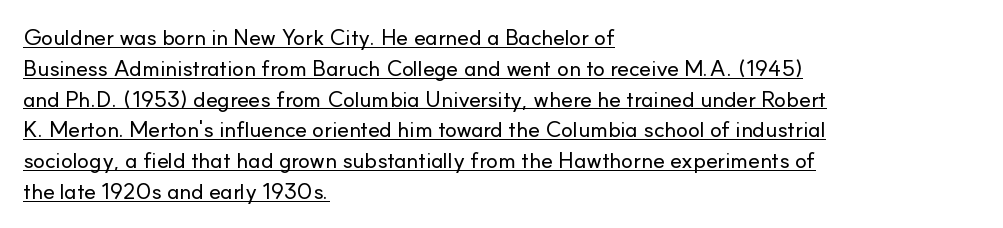
Where is the straight margin? On the left. Short note: letters normally spaced. A typesetter would call this leading conventional body-copy spacing. The glyphs are accompanied by a horizontal stroke just below them. Posture: straight, roman, zero tilt.
